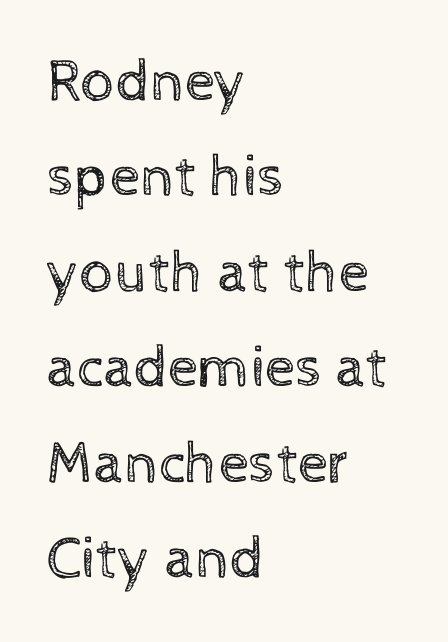
{"italic": "no", "bold": "no", "weight": "regular", "width": "normal", "x_height": "medium", "monospaced": "no", "underline": "no", "align": "left", "line_spacing": "normal", "line_spacing_ratio": 1.59, "letter_spacing": "normal", "letter_spacing_em": 0.0, "glyph_px": 60}
